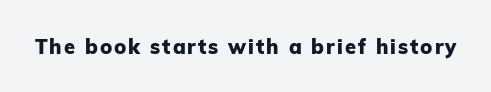
Q: Is the text bold? A: Yes.
Q: Is the text italic (slanted)? A: No, it is upright.
Q: Is the text underlined? A: No.
